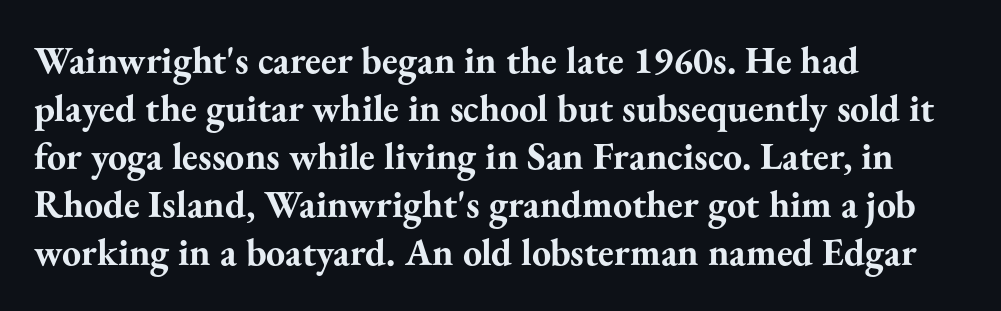
Q: Is the text bold? A: Yes.
Q: Is the text italic (slanted)? A: No, it is upright.
Q: Is the typeface a serif or a sans-serif typeface? A: Serif.
Q: Is the text underlined? A: No.
Q: How is the paragraph aligned? A: Left-aligned.
Q: Is the spacing between letters normal or unusually wide? A: Normal.
Q: Is the spacing between lines tight, normal or loose? A: Normal.
Q: Width (condensed, normal, or wide)? A: Normal.
Q: Stroke contrast? A: Medium.
Q: x-height? A: Small.
Q: Monospaced? A: No.
